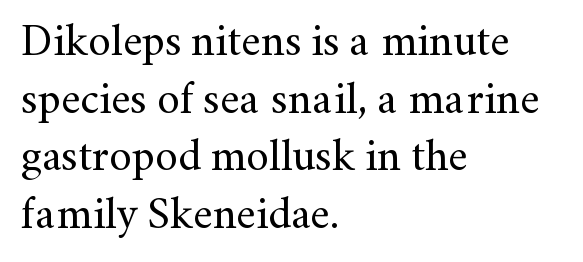
{"serif": "yes", "italic": "no", "bold": "no", "weight": "regular", "width": "normal", "stroke_contrast": "medium", "x_height": "small", "monospaced": "no", "underline": "no", "align": "left", "line_spacing": "normal", "line_spacing_ratio": 1.28, "letter_spacing": "normal", "letter_spacing_em": 0.0, "glyph_px": 45}
